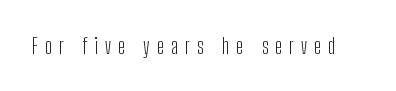
Caption: expanded tracking, letters set apart. Clear beneath every line of the passage. Unlike italic type, these characters show no tilt at all. This is not heavy type; no bold has been used.
